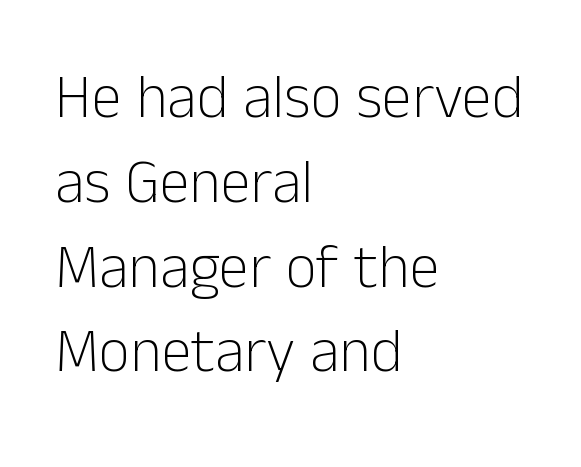
Q: Is the text bold? A: No.
Q: Is the text italic (slanted)? A: No, it is upright.
Q: Is the typeface a serif or a sans-serif typeface? A: Sans-serif.
Q: Is the text underlined? A: No.
Q: How is the paragraph aligned? A: Left-aligned.
Q: Is the spacing between letters normal or unusually wide? A: Normal.
Q: Is the spacing between lines tight, normal or loose? A: Normal.
Q: Width (condensed, normal, or wide)? A: Normal.
Q: Stroke contrast? A: Low.
Q: x-height? A: Medium.
Q: Monospaced? A: No.
